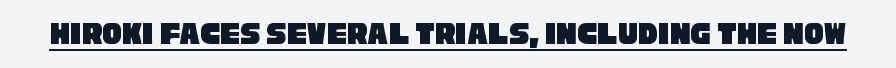
Q: Is the typeface a serif or a sans-serif typeface? A: Sans-serif.
Q: Is the text underlined? A: Yes.
Q: Is the spacing between letters normal or unusually wide? A: Normal.
Q: Width (condensed, normal, or wide)? A: Condensed.
Q: Stroke contrast? A: Low.
Q: x-height? A: Large.
Q: Monospaced? A: No.
